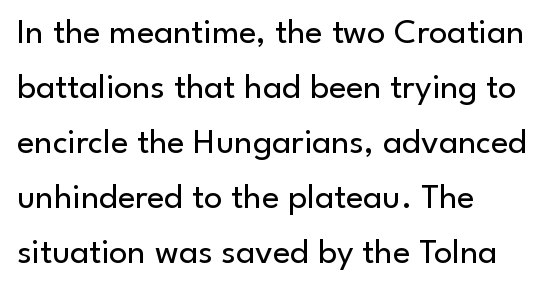
Does the copy run flush right? No — it runs flush left. The zone under the glyphs is completely vacant. These lines sit exactly where default settings would place them. Here the designer chose a conventional face with non-uniform glyph widths. Grotesque or geometric, the face here clearly has no serifs. The letters look calm and open, with moderate or lighter stems.
